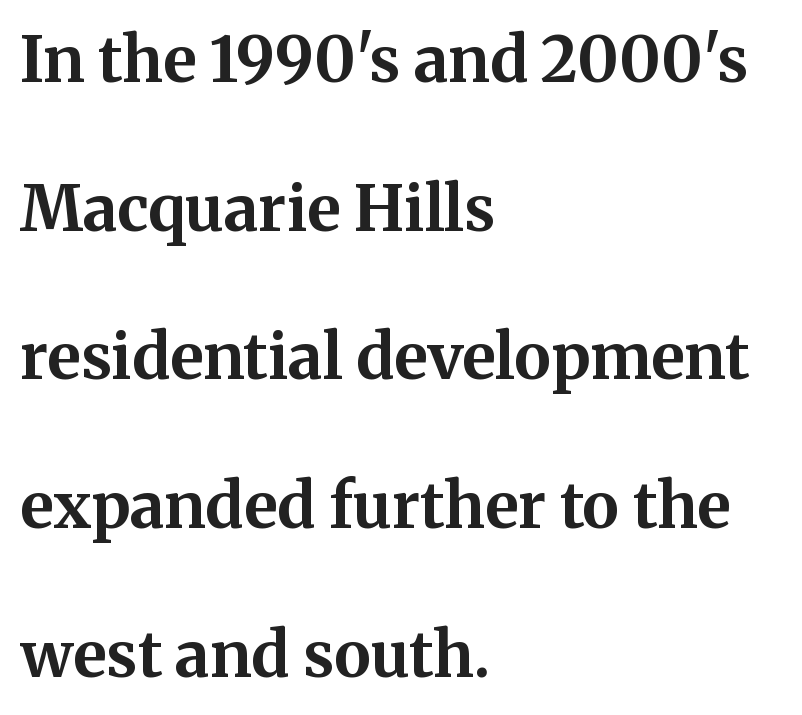
Q: Is the text bold? A: Yes.
Q: Is the text italic (slanted)? A: No, it is upright.
Q: Is the typeface a serif or a sans-serif typeface? A: Serif.
Q: Is the text underlined? A: No.
Q: How is the paragraph aligned? A: Left-aligned.
Q: Is the spacing between letters normal or unusually wide? A: Normal.
Q: Is the spacing between lines tight, normal or loose? A: Loose.
Q: Width (condensed, normal, or wide)? A: Normal.
Q: Stroke contrast? A: Medium.
Q: x-height? A: Medium.
Q: Monospaced? A: No.
